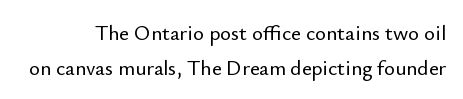
The image shows 21 px text type, upright; set normal line spacing (1.65x), normal letter spacing, not underlined.
